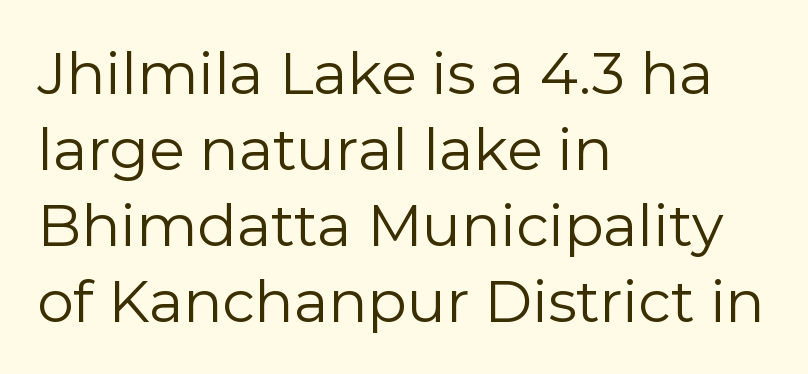
Q: Is the text bold? A: No.
Q: Is the text italic (slanted)? A: No, it is upright.
Q: Is the typeface a serif or a sans-serif typeface? A: Sans-serif.
Q: Is the text underlined? A: No.
Q: How is the paragraph aligned? A: Left-aligned.
Q: Is the spacing between letters normal or unusually wide? A: Normal.
Q: Is the spacing between lines tight, normal or loose? A: Normal.
Q: Width (condensed, normal, or wide)? A: Normal.
Q: x-height? A: Medium.
Q: Monospaced? A: No.
